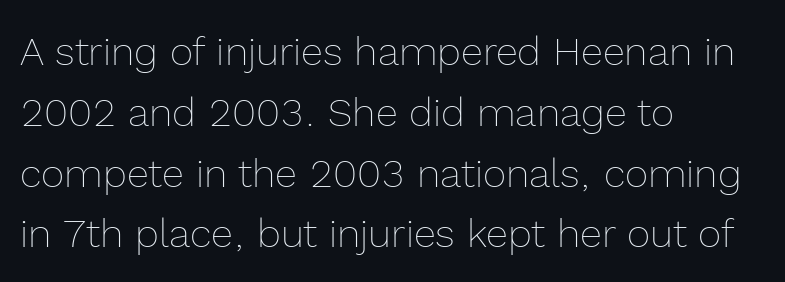
This is roman type, the default non-slanted kind. There is no visible air inserted between adjacent glyphs. The foot of each line stays bare and open. Spacing verdict: proportional, widths tailored to each character.
